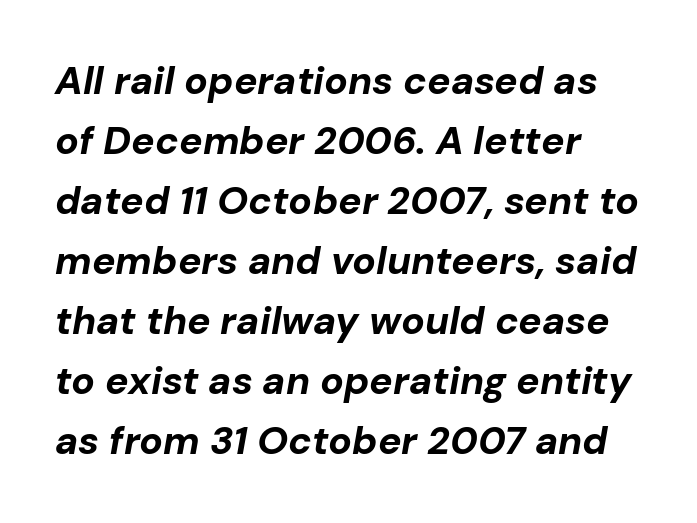
{"italic": "yes", "lean": "right", "slant_degrees": 10, "bold": "yes", "weight": "bold", "width": "normal", "stroke_contrast": "low", "x_height": "medium", "monospaced": "no", "underline": "no", "align": "left", "line_spacing": "normal", "line_spacing_ratio": 1.54, "letter_spacing": "normal", "letter_spacing_em": 0.0, "glyph_px": 39}
